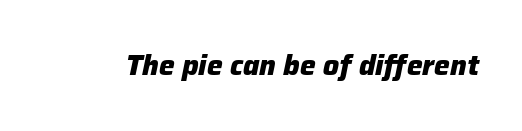
{"italic": "yes", "lean": "right", "slant_degrees": 12, "bold": "yes", "weight": "heavy", "width": "normal", "stroke_contrast": "low", "x_height": "medium", "monospaced": "no", "underline": "no", "letter_spacing": "normal", "letter_spacing_em": 0.0, "glyph_px": 28}
